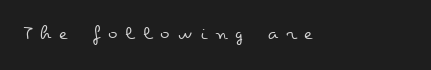
Q: Is the text bold? A: No.
Q: Is the text italic (slanted)? A: No, it is upright.
Q: Is the text underlined? A: No.
Q: Is the spacing between letters normal or unusually wide? A: Unusually wide.
